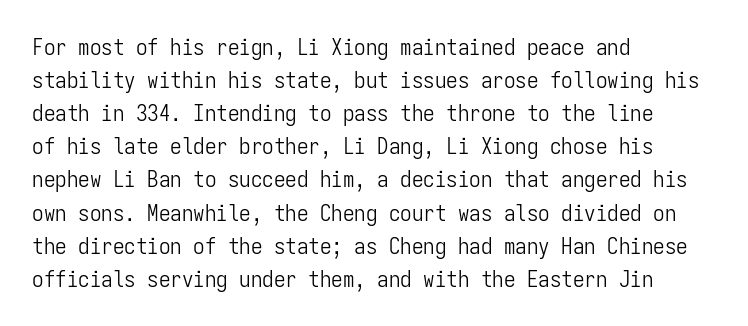
The image shows 23 px text type, upright; set left-aligned, normal line spacing (1.44x), normal letter spacing, not underlined.
